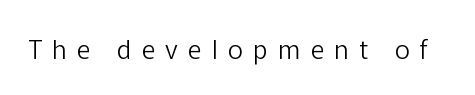
{"italic": "no", "bold": "no", "underline": "no", "letter_spacing": "wide", "letter_spacing_em": 0.4, "glyph_px": 26}
